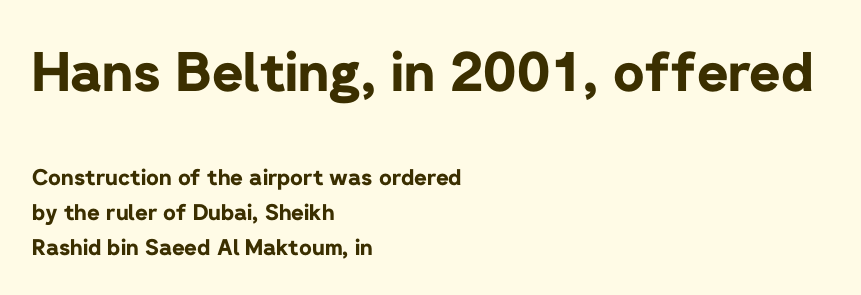
The image shows 54 px bold sans-serif type, upright; set left-aligned, normal line spacing (1.59x), normal letter spacing, not underlined; the first (top) block is 2.45x larger; low stroke contrast and a medium x-height.
